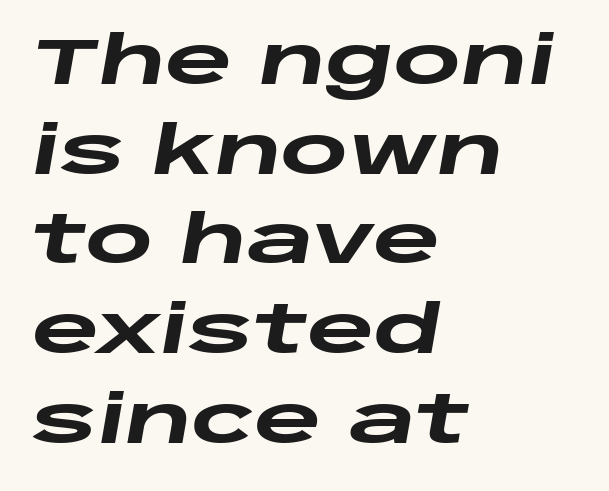
Leftover space on each line is placed entirely after the last word. Every letter is thick-stroked: bold, no question. The glyphs are unaccompanied by any horizontal stroke below them. A typesetter would call this proportional, since set widths differ per character.
